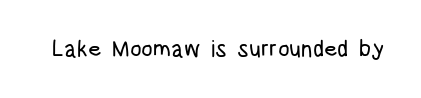
Each word holds together tightly as a unit, with standard inter-letter gaps. Posture: upright roman. The specimen omits any rule beneath the text block's lines.
